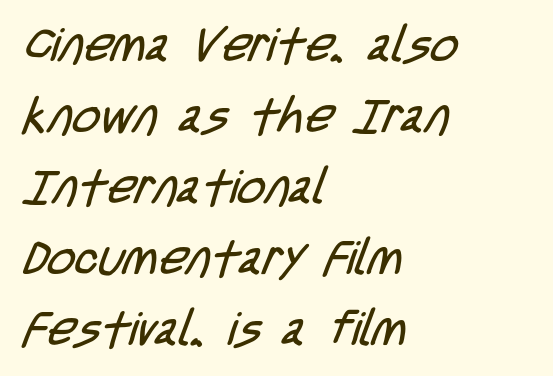
{"serif": "no", "bold": "no", "weight": "regular", "width": "condensed", "stroke_contrast": "low", "x_height": "large", "monospaced": "no", "underline": "no", "align": "left", "line_spacing": "normal", "line_spacing_ratio": 1.48, "letter_spacing": "normal", "letter_spacing_em": 0.0, "glyph_px": 48}
